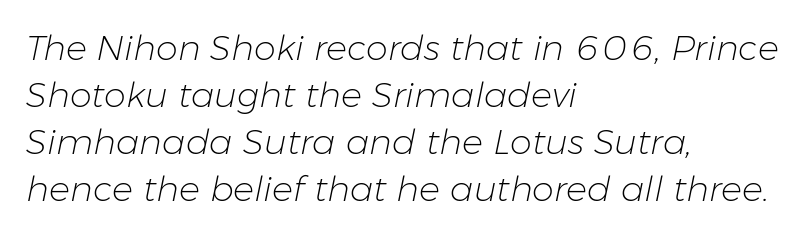
Q: Is the text bold? A: No.
Q: Is the text italic (slanted)? A: Yes, it leans right by about 11 degrees.
Q: Is the text underlined? A: No.
Q: How is the paragraph aligned? A: Left-aligned.
Q: Is the spacing between letters normal or unusually wide? A: Normal.
Q: Is the spacing between lines tight, normal or loose? A: Normal.
Q: Width (condensed, normal, or wide)? A: Normal.
Q: Stroke contrast? A: Low.
Q: x-height? A: Medium.
Q: Monospaced? A: No.
